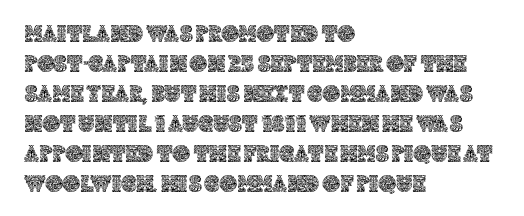
The lines in this sample share a left origin and differ only in where they stop. Tracking here is standard; glyphs follow each other at the usual distance. How would I describe the line gaps? Plain and ordinary. You can tell it's not italic because the verticals are truly vertical.
